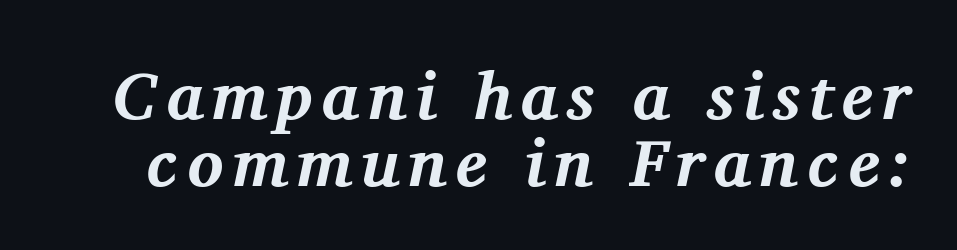
Q: Is the text bold? A: Yes.
Q: Is the text italic (slanted)? A: Yes, it leans right by about 11 degrees.
Q: Is the typeface a serif or a sans-serif typeface? A: Serif.
Q: Is the text underlined? A: No.
Q: Is the spacing between lines tight, normal or loose? A: Tight.
Q: Width (condensed, normal, or wide)? A: Normal.
Q: Stroke contrast? A: Medium.
Q: x-height? A: Medium.
Q: Monospaced? A: No.
